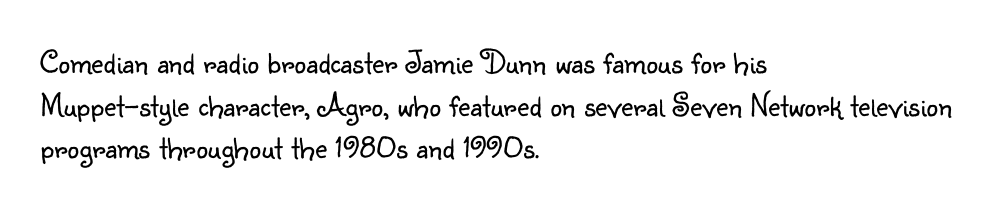
Letterform terminals end flat and unadorned throughout the passage. The lines sit at an ordinary, default distance from one another. Alignment: flush left. The typography opts for an upright posture over an oblique one. Do the characters align in a grid? No, the font is proportional. Vertical stems look standard width or narrower in stroke.
